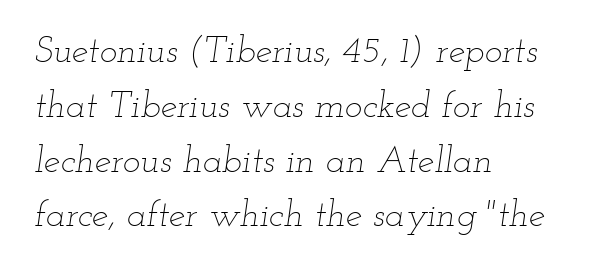
The image shows 37 px thin, wide type, italic (leaning right); set left-aligned, normal line spacing (1.48x), normal letter spacing, not underlined; low stroke contrast and a small x-height.
